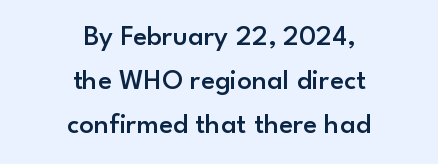
{"serif": "no", "italic": "no", "bold": "semi", "weight": "semibold", "width": "normal", "stroke_contrast": "low", "x_height": "small", "monospaced": "no", "underline": "no", "align": "center", "line_spacing": "normal", "line_spacing_ratio": 1.51, "letter_spacing": "normal", "letter_spacing_em": 0.0, "glyph_px": 29}
